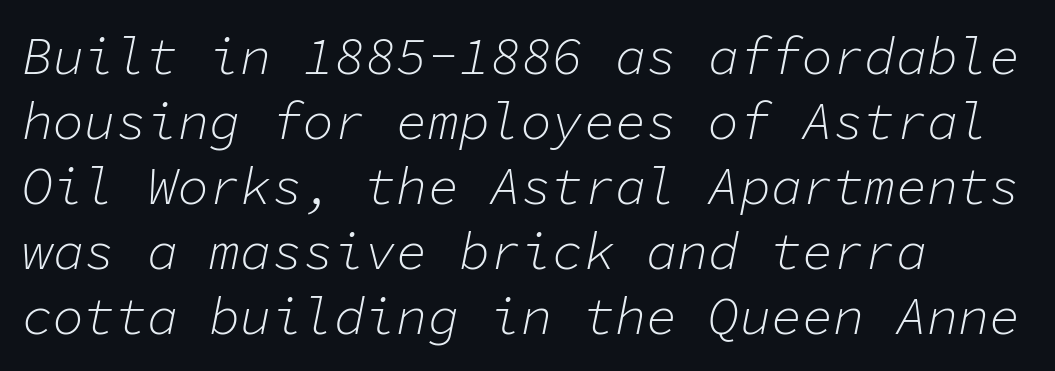
The baseline area is clear. A typesetter would call this zero additional tracking. Baseline-to-baseline distance is the conventional proportion of letter height. Horizontal alignment here is leftward, the default for most running prose. Emphasis-style slanted type is in use. Stems and bowls with no extra thickness — not bold.
